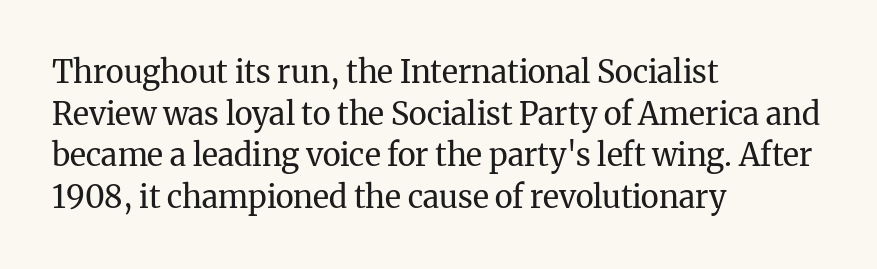
The image shows 31 px regular-weight serif type, upright; set left-aligned, normal line spacing (1.34x), normal letter spacing, not underlined; medium stroke contrast and a medium x-height.
